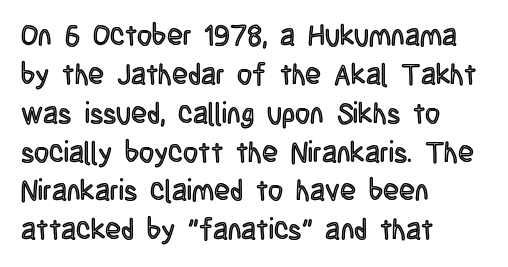
{"italic": "no", "width": "condensed", "x_height": "large", "monospaced": "no", "underline": "no", "align": "left", "line_spacing": "normal", "line_spacing_ratio": 1.34, "letter_spacing": "normal", "letter_spacing_em": 0.0, "glyph_px": 29}
